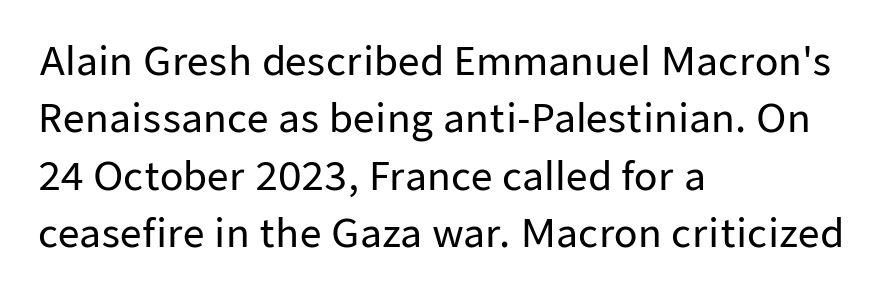
The designer went with a sans here, leaving each stem footless. If you drew a line through each stem, it would be perfectly vertical. Does extra space separate the letters? No, they use regular spacing. Leftover space on each line is placed entirely after the last word. The block of text has a typical density, with ordinary space between rows.
